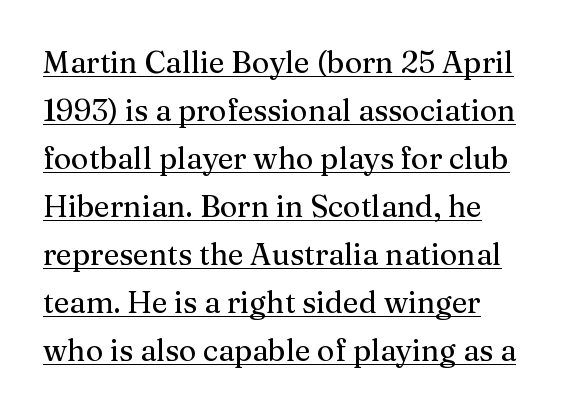
Q: Is the text italic (slanted)? A: No, it is upright.
Q: Is the typeface a serif or a sans-serif typeface? A: Serif.
Q: Is the text underlined? A: Yes.
Q: How is the paragraph aligned? A: Left-aligned.
Q: Is the spacing between letters normal or unusually wide? A: Normal.
Q: Is the spacing between lines tight, normal or loose? A: Normal.
Q: Width (condensed, normal, or wide)? A: Normal.
Q: Stroke contrast? A: Medium.
Q: x-height? A: Medium.
Q: Monospaced? A: No.
